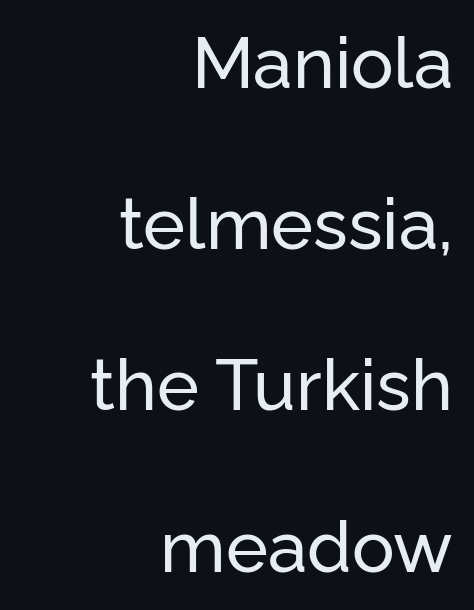
{"serif": "no", "italic": "no", "width": "normal", "stroke_contrast": "low", "x_height": "medium", "monospaced": "no", "underline": "no", "align": "right", "line_spacing": "loose", "line_spacing_ratio": 2.27, "letter_spacing": "normal", "letter_spacing_em": 0.0, "glyph_px": 71}
